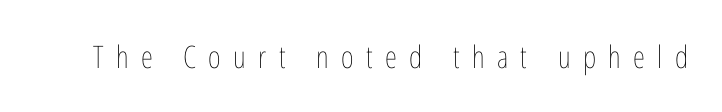
{"italic": "no", "bold": "no", "weight": "thin", "width": "condensed", "stroke_contrast": "low", "x_height": "medium", "monospaced": "no", "underline": "no", "letter_spacing": "wide", "letter_spacing_em": 0.4, "glyph_px": 31}
